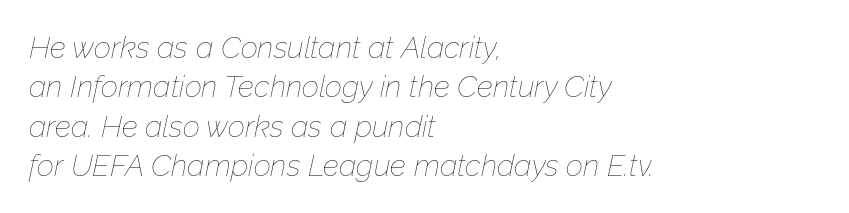
Think standard paragraph weight, or any step lighter than that. The rendering uses natural spacing where letterforms have individual widths. The passage shown has conventional tracking throughout. A bare baseline throughout the passage. Interline gaps are of average width in this sample.
